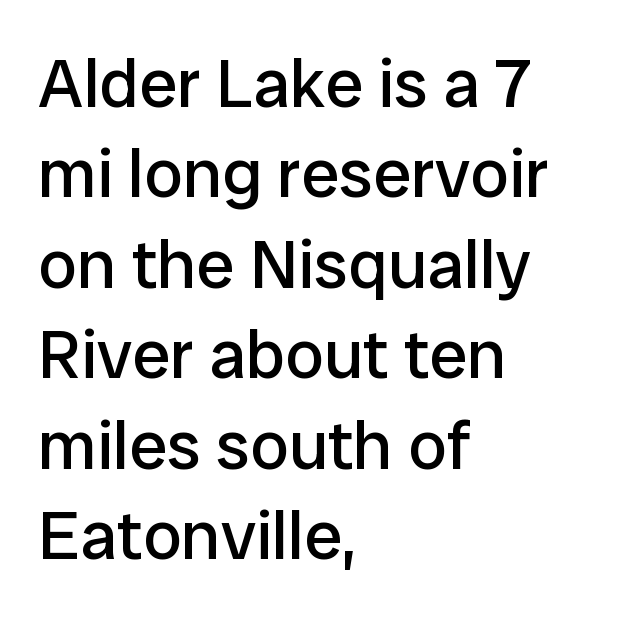
The image shows 69 px regular-weight sans-serif type, upright; set left-aligned, normal line spacing (1.31x), normal letter spacing, not underlined; low stroke contrast and a medium x-height.
